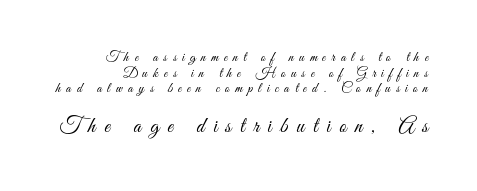
Q: Is the text bold? A: No.
Q: Is the text italic (slanted)? A: Yes.
Q: Is the text underlined? A: No.
Q: How is the paragraph aligned? A: Right-aligned.
Q: Is the spacing between letters normal or unusually wide? A: Unusually wide.
Q: Is the spacing between lines tight, normal or loose? A: Tight.
Q: Which block of text is set in a larger size, the first (top) or the second (bottom)? A: The second (bottom) one.
